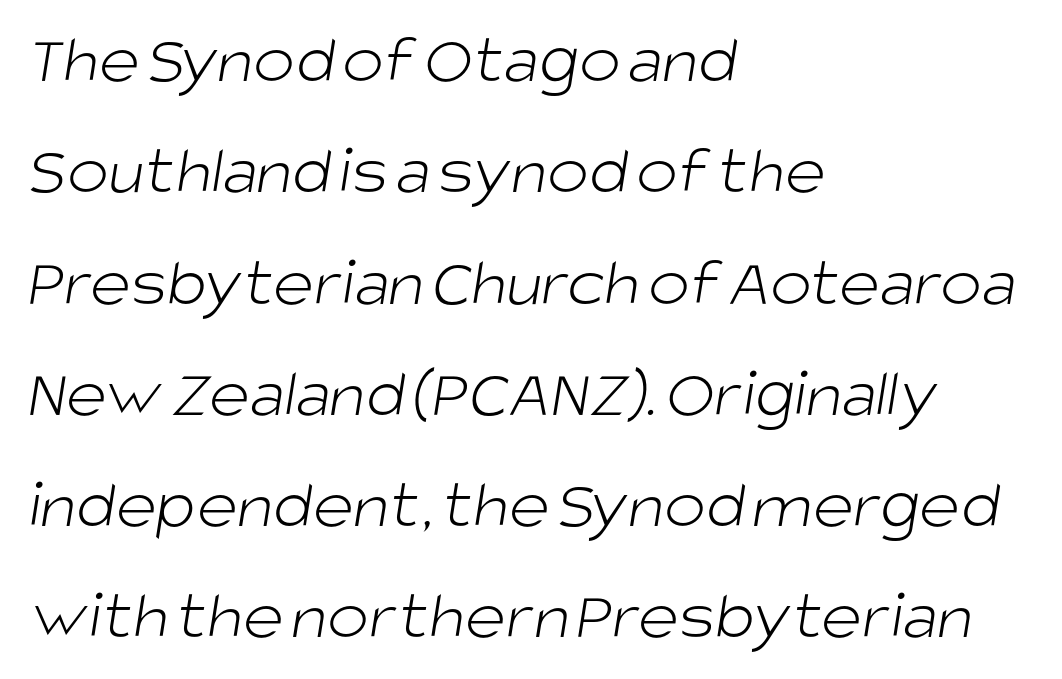
The image shows 70 px light sans-serif type; set left-aligned, normal line spacing (1.59x), normal letter spacing, not underlined; low stroke contrast and a large x-height.
